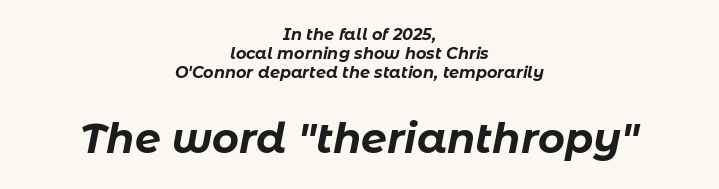
{"italic": "yes", "lean": "right", "slant_degrees": 11, "bold": "yes", "weight": "bold", "width": "normal", "stroke_contrast": "low", "x_height": "medium", "monospaced": "no", "underline": "no", "align": "center", "line_spacing_ratio": 1.18, "letter_spacing": "normal", "letter_spacing_em": 0.0, "larger_block": "second", "size_ratio": 2.56, "glyph_px": 41}
